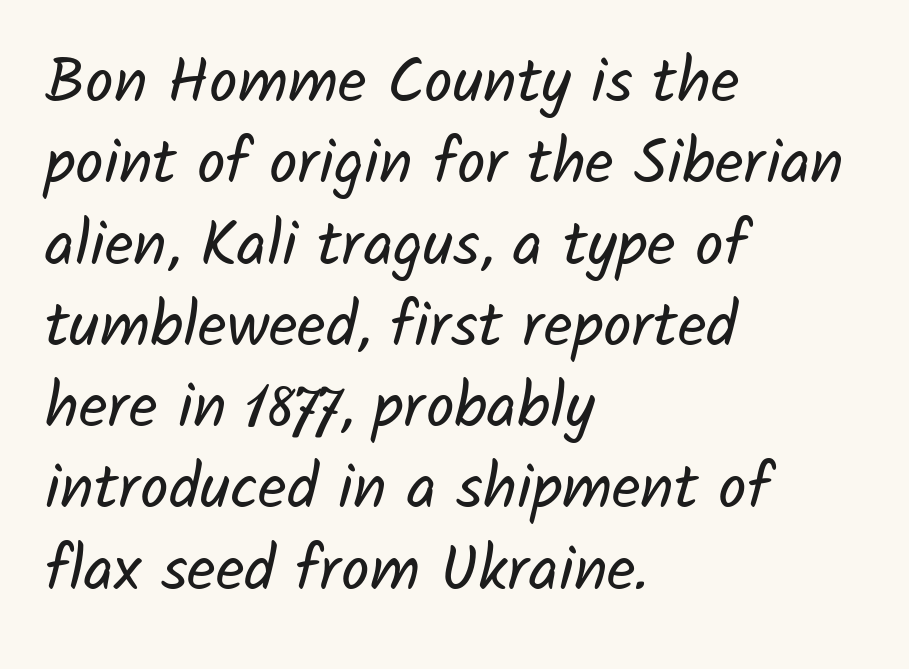
The image shows 63 px regular-weight sans-serif type; set left-aligned, normal line spacing (1.29x), normal letter spacing, not underlined; low stroke contrast and a medium x-height.
